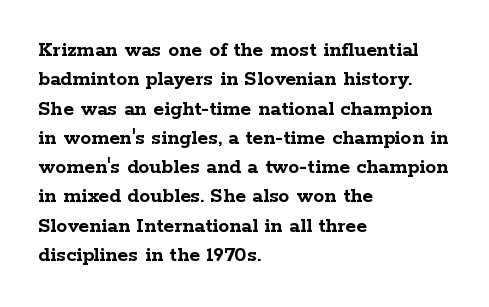
Every character sits straight up, as roman type does. Visually the block forms a straight wall on the left and a jagged coastline on the right. I'd describe the lettering as bold — thick and assertive. Unmarked baselines from the first word to the last.
